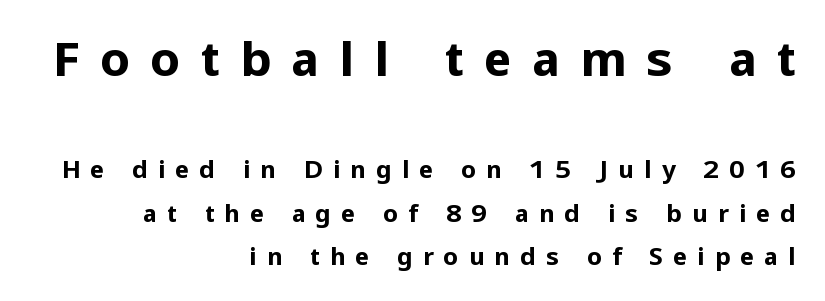
Display-style spreading of the glyphs; the letterfit is very open. A dark, heavy texture on the line: the type is bold. The font's upright variant was chosen for this text. A student would call this right alignment; a typographer would say flush right, rag left. The rendering shrinks the type as you move from the upper chunk to the lower.
